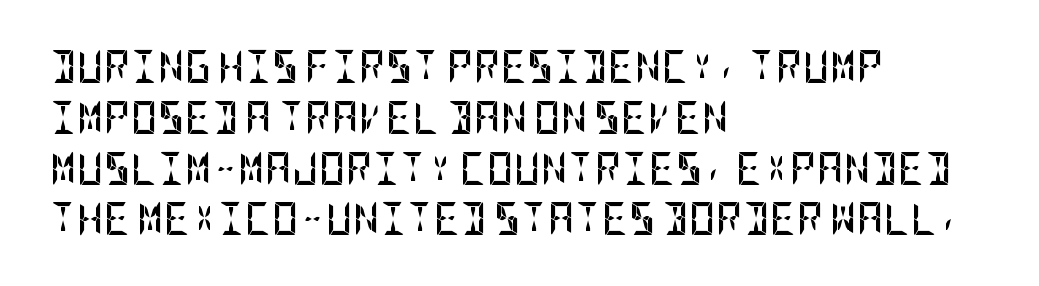
Letters rest on an invisible, unmarked baseline. Line spacing here is normal. A classic flush-left, rag-right setting is used for this passage. Note: no serifs on the glyphs. Glyph-to-glyph distance matches everyday printed text. A roman cut, with each character standing at attention.
